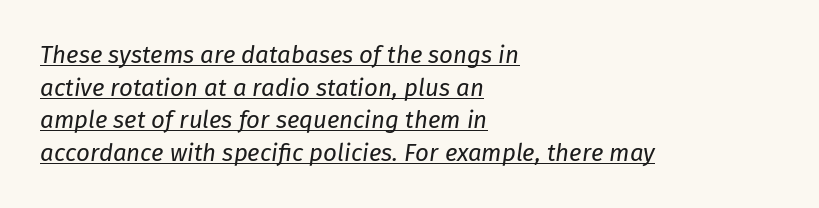
{"italic": "yes", "lean": "right", "slant_degrees": 8, "bold": "no", "underline": "yes", "align": "left", "line_spacing": "normal", "line_spacing_ratio": 1.36, "letter_spacing": "normal", "letter_spacing_em": 0.0, "glyph_px": 24}
